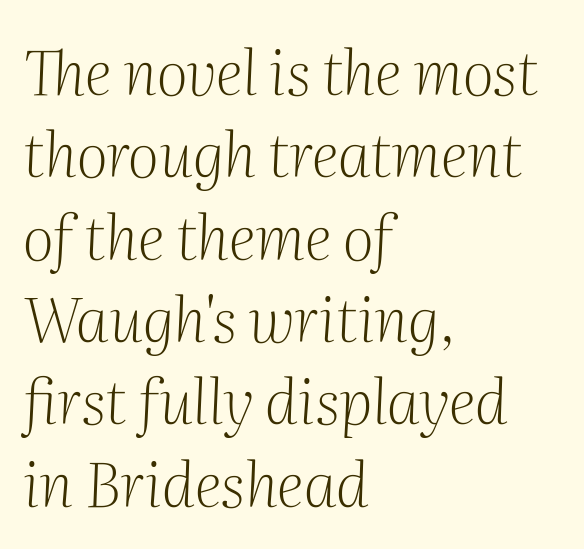
The image shows 61 px light serif type, italic (leaning right); set left-aligned, normal line spacing (1.35x), normal letter spacing, not underlined; medium stroke contrast and a medium x-height.
